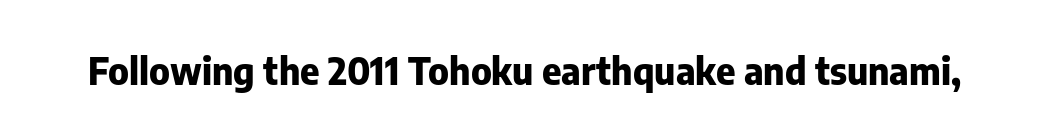
Character widths vary here, with narrow letters taking less room than wide ones. To sum up the face: it is a sans, with no serifs. A clean baseline with only descenders dipping below it. Its strokes are broad and dark, the hallmark of bold type. Caption: standard tracking, unaltered.
